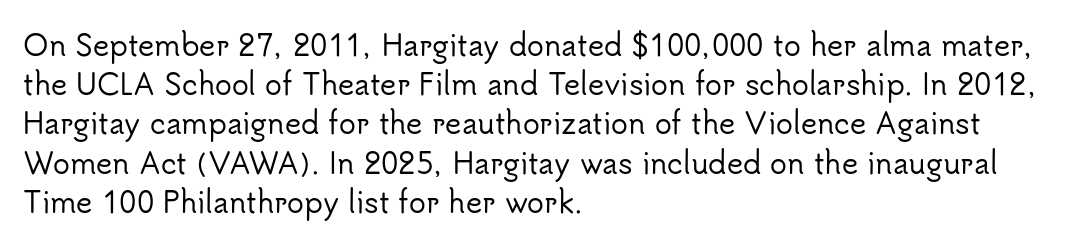
{"serif": "no", "italic": "no", "width": "normal", "stroke_contrast": "low", "x_height": "small", "monospaced": "no", "underline": "no", "align": "left", "line_spacing": "normal", "line_spacing_ratio": 1.4, "letter_spacing": "normal", "letter_spacing_em": 0.0, "glyph_px": 28}
